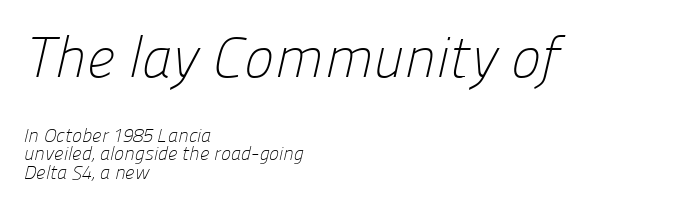
{"serif": "no", "bold": "no", "weight": "light", "width": "normal", "stroke_contrast": "low", "x_height": "medium", "monospaced": "no", "underline": "no", "align": "left", "line_spacing": "tight", "line_spacing_ratio": 0.97, "letter_spacing": "normal", "letter_spacing_em": 0.0, "larger_block": "first", "size_ratio": 3.0, "glyph_px": 57}
